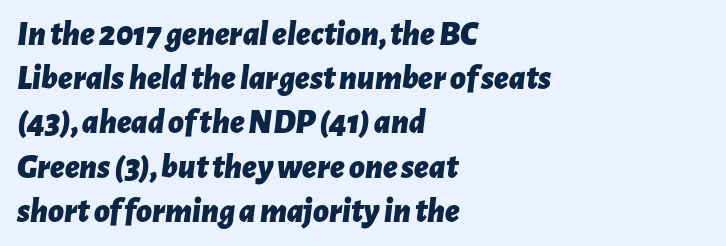
Q: Is the text bold? A: Yes.
Q: Is the text italic (slanted)? A: Yes, it leans right by about 7 degrees.
Q: Is the text underlined? A: No.
Q: How is the paragraph aligned? A: Left-aligned.
Q: Is the spacing between letters normal or unusually wide? A: Normal.
Q: Is the spacing between lines tight, normal or loose? A: Normal.
Q: Width (condensed, normal, or wide)? A: Normal.
Q: Stroke contrast? A: Low.
Q: x-height? A: Medium.
Q: Monospaced? A: No.
